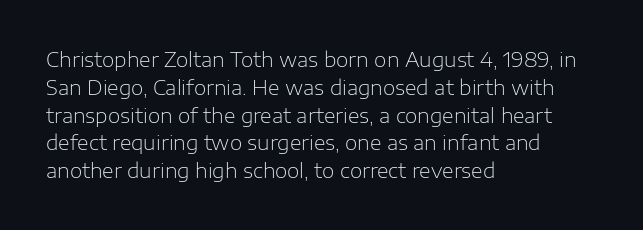
The image shows 20 px text type, upright; set left-aligned, normal line spacing (1.39x), normal letter spacing, not underlined.
